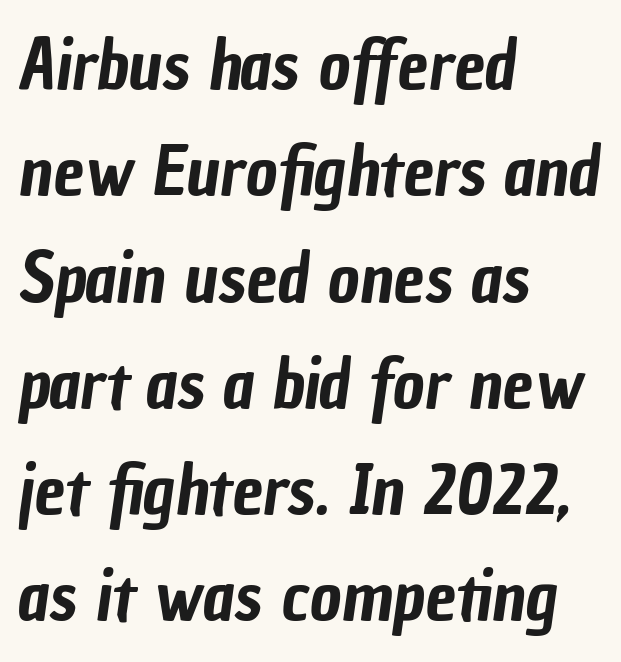
{"serif": "no", "width": "condensed", "stroke_contrast": "low", "x_height": "medium", "monospaced": "no", "underline": "no", "align": "left", "line_spacing": "normal", "line_spacing_ratio": 1.54, "letter_spacing": "normal", "letter_spacing_em": 0.0, "glyph_px": 69}
